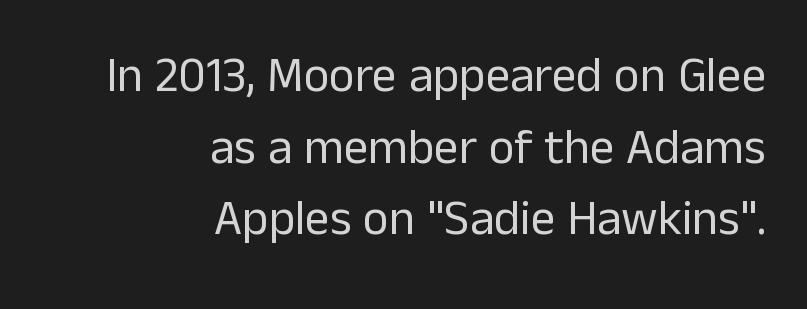
Q: Is the text bold? A: No.
Q: Is the text italic (slanted)? A: No, it is upright.
Q: Is the typeface a serif or a sans-serif typeface? A: Sans-serif.
Q: Is the text underlined? A: No.
Q: How is the paragraph aligned? A: Right-aligned.
Q: Is the spacing between letters normal or unusually wide? A: Normal.
Q: Is the spacing between lines tight, normal or loose? A: Normal.
Q: Width (condensed, normal, or wide)? A: Normal.
Q: Stroke contrast? A: Low.
Q: x-height? A: Medium.
Q: Monospaced? A: No.
